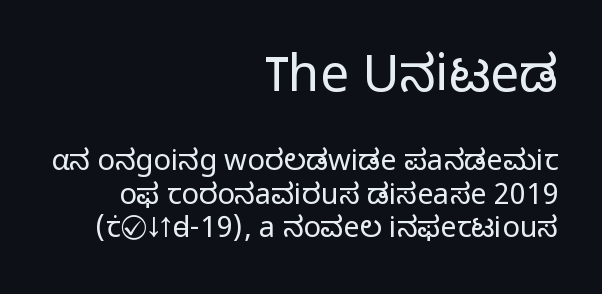
Q: Is the text bold? A: No.
Q: Is the text italic (slanted)? A: No, it is upright.
Q: Is the typeface a serif or a sans-serif typeface? A: Sans-serif.
Q: Is the text underlined? A: No.
Q: How is the paragraph aligned? A: Right-aligned.
Q: Is the spacing between letters normal or unusually wide? A: Normal.
Q: Is the spacing between lines tight, normal or loose? A: Tight.
Q: Which block of text is set in a larger size, the first (top) or the second (bottom)? A: The first (top) one.
Q: Width (condensed, normal, or wide)? A: Normal.
Q: Stroke contrast? A: Low.
Q: x-height? A: Medium.
Q: Monospaced? A: No.
